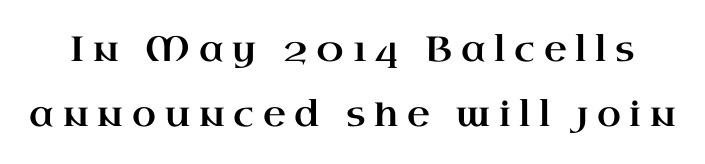
Short note: letters widely spaced. Honestly, there is no underline to notice here at all. A typesetter would mark this as roman, not italic. Think of a printed novel: that variable character pitch is what you see here. The characters display serif detailing at their extremities.
